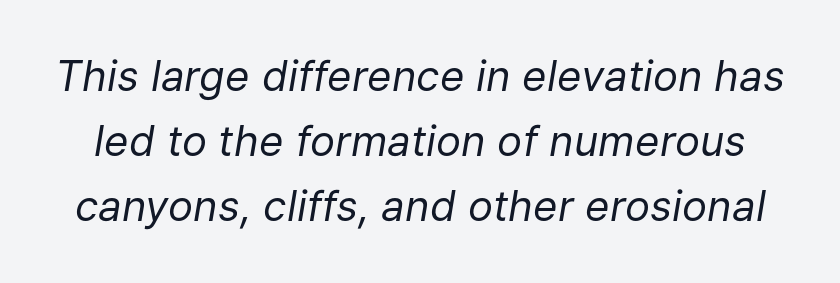
Q: Is the text bold? A: No.
Q: Is the text italic (slanted)? A: Yes, it leans right by about 9 degrees.
Q: Is the text underlined? A: No.
Q: Is the spacing between letters normal or unusually wide? A: Normal.
Q: Is the spacing between lines tight, normal or loose? A: Normal.
Q: Width (condensed, normal, or wide)? A: Normal.
Q: Stroke contrast? A: Low.
Q: x-height? A: Medium.
Q: Monospaced? A: No.
